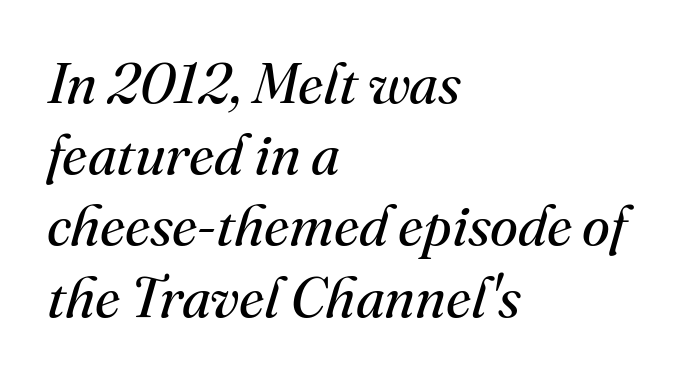
Quick note: underline off. When letters slant like this, we call the style italic. Observe the serifs anchoring each vertical stroke in this sample. Reading down the block, your eye returns to a fixed left position each line.
